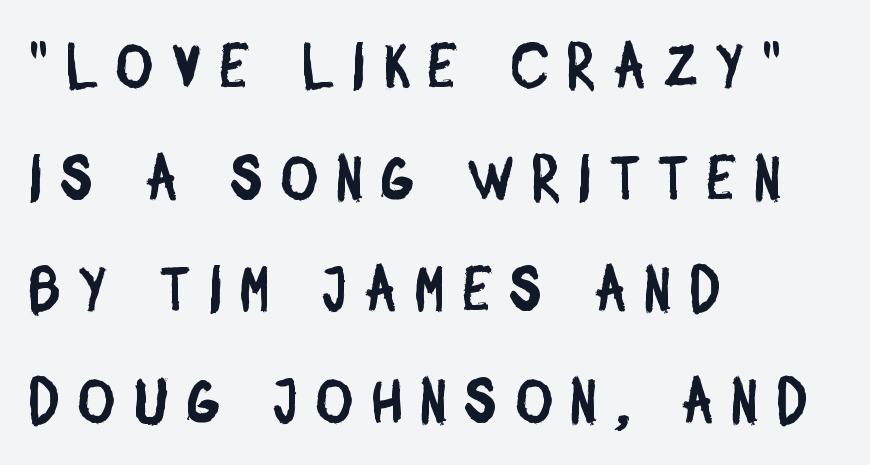
The image shows 63 px condensed sans-serif type; set left-aligned, line spacing 1.77x, unusually wide letter spacing (+0.3 em), not underlined; low stroke contrast and a large x-height.
